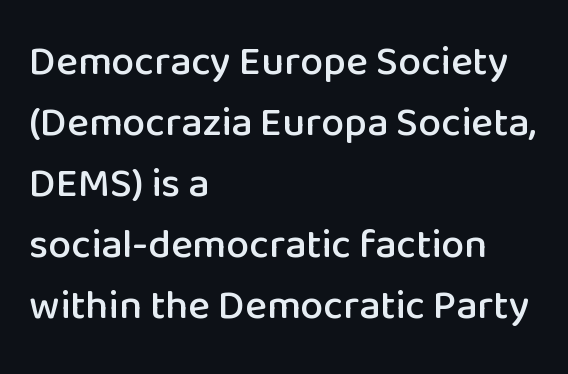
{"serif": "no", "italic": "no", "width": "normal", "stroke_contrast": "low", "x_height": "medium", "monospaced": "no", "underline": "no", "align": "left", "line_spacing": "normal", "line_spacing_ratio": 1.49, "letter_spacing": "normal", "letter_spacing_em": 0.0, "glyph_px": 41}
